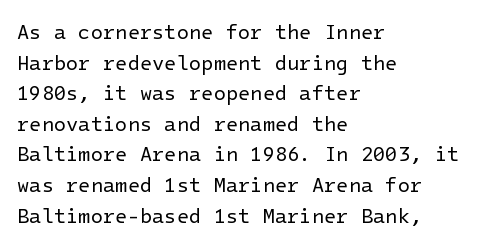
{"italic": "no", "bold": "no", "underline": "no", "align": "left", "line_spacing": "normal", "line_spacing_ratio": 1.53, "letter_spacing": "normal", "letter_spacing_em": 0.0, "glyph_px": 20}
